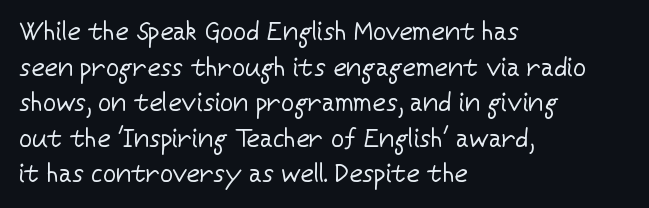
{"italic": "no", "bold": "no", "underline": "no", "align": "left", "line_spacing": "normal", "line_spacing_ratio": 1.37, "letter_spacing": "normal", "letter_spacing_em": 0.0, "glyph_px": 26}
